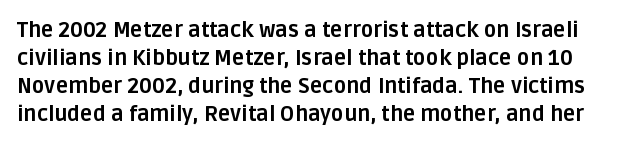
Q: Is the text bold? A: Yes.
Q: Is the text italic (slanted)? A: No, it is upright.
Q: Is the text underlined? A: No.
Q: Is the spacing between letters normal or unusually wide? A: Normal.
Q: Is the spacing between lines tight, normal or loose? A: Normal.
